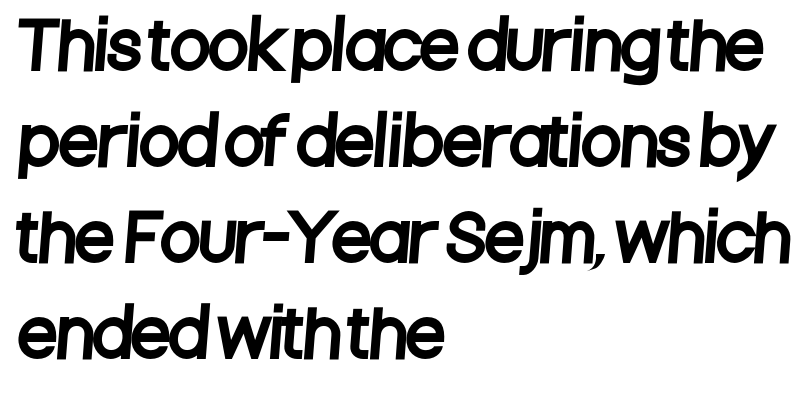
The image shows 64 px condensed sans-serif type; set left-aligned, normal line spacing (1.5x), normal letter spacing, not underlined; low stroke contrast and a large x-height.
